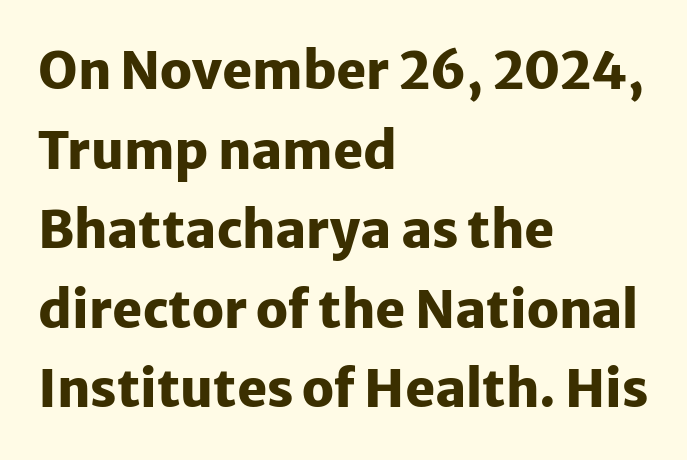
Q: Is the text bold? A: Yes.
Q: Is the text italic (slanted)? A: No, it is upright.
Q: Is the typeface a serif or a sans-serif typeface? A: Sans-serif.
Q: Is the text underlined? A: No.
Q: How is the paragraph aligned? A: Left-aligned.
Q: Is the spacing between letters normal or unusually wide? A: Normal.
Q: Is the spacing between lines tight, normal or loose? A: Normal.
Q: Width (condensed, normal, or wide)? A: Normal.
Q: Stroke contrast? A: Low.
Q: x-height? A: Medium.
Q: Monospaced? A: No.
